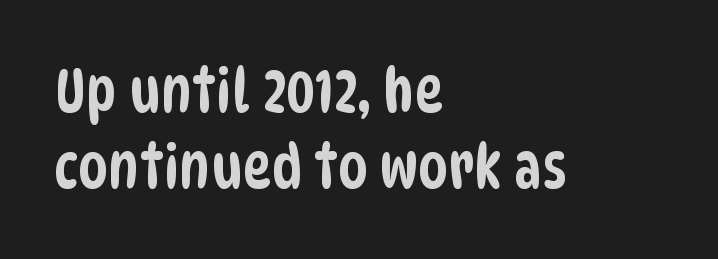
The image shows 61 px condensed sans-serif type; set left-aligned, normal line spacing (1.25x), normal letter spacing, not underlined; low stroke contrast and a large x-height.
